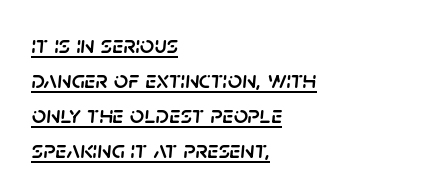
The image shows 25 px text type, italic (leaning right); set left-aligned, normal line spacing (1.4x), normal letter spacing, underlined.
